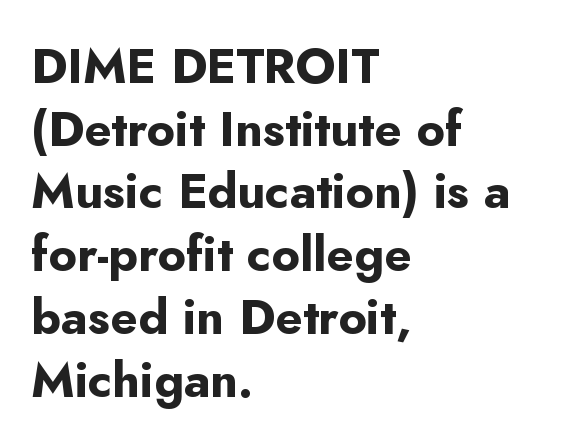
The image shows 49 px bold sans-serif type, upright; set left-aligned, normal line spacing (1.28x), normal letter spacing, not underlined; low stroke contrast and a small x-height.
